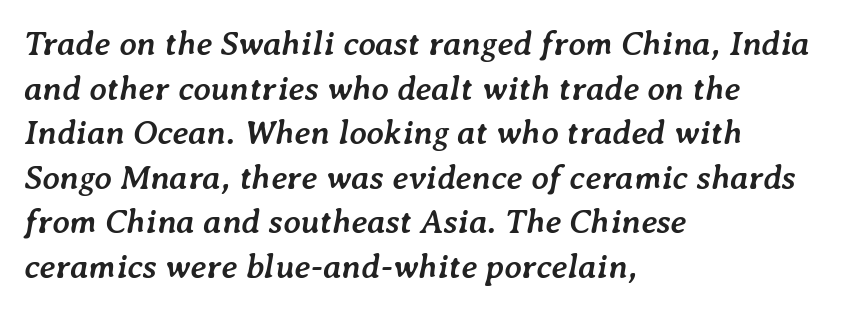
The image shows 34 px semibold type, italic (leaning right); set left-aligned, normal line spacing (1.31x), normal letter spacing, not underlined; low stroke contrast and a medium x-height.
